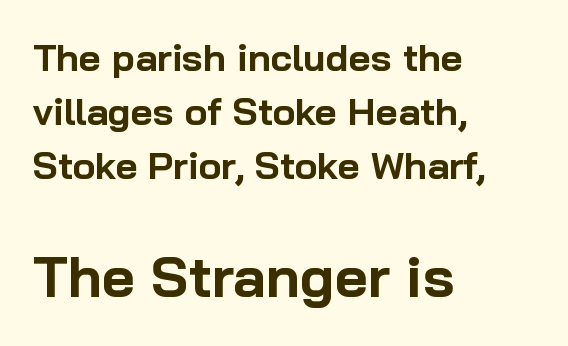
The image shows 57 px bold sans-serif type, upright; set left-aligned, normal line spacing (1.42x), normal letter spacing, not underlined; the second (bottom) block is 1.5x larger; low stroke contrast and a medium x-height.
